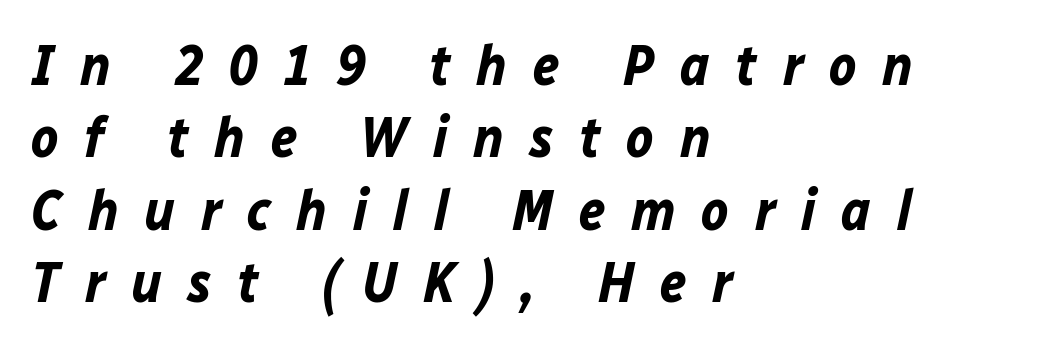
Glance below the letters and you will spot only blank space. Caption: expanded tracking, letters set apart. Italic? Definitely — the glyphs are oblique. I'd describe the lettering as bold — thick and assertive.
